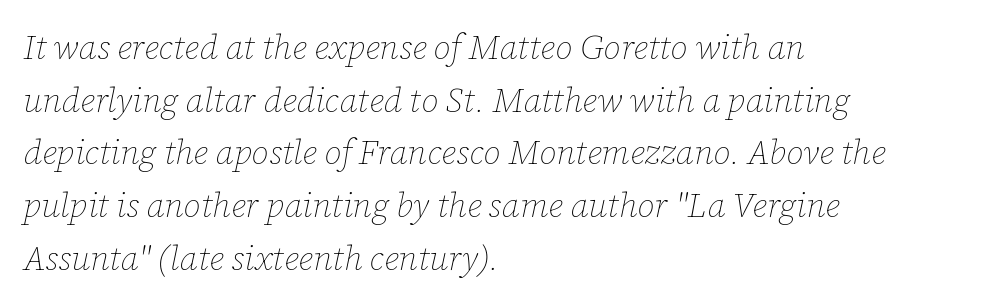
Letters rest on an invisible, unmarked baseline. Default kerning and tracking; the words read as compact shapes. Line starts are locked; line ends wander. Do the characters align in a grid? No, the font is proportional. The whole block is typeset with a tilt. Regular leading.
